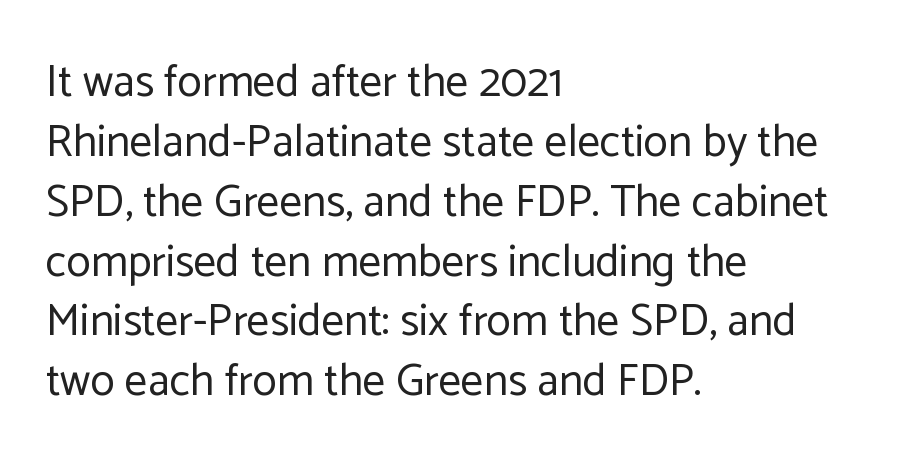
{"serif": "no", "italic": "no", "bold": "no", "weight": "regular", "width": "normal", "stroke_contrast": "low", "x_height": "medium", "monospaced": "no", "underline": "no", "align": "left", "line_spacing": "normal", "line_spacing_ratio": 1.33, "letter_spacing": "normal", "letter_spacing_em": 0.0, "glyph_px": 45}
